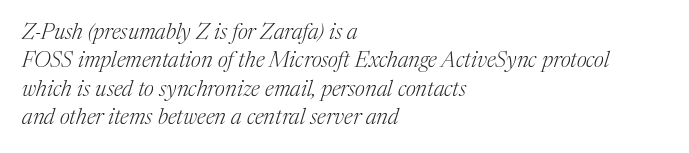
The image shows 22 px text type, italic (leaning right); set left-aligned, normal line spacing (1.29x), normal letter spacing, not underlined.
